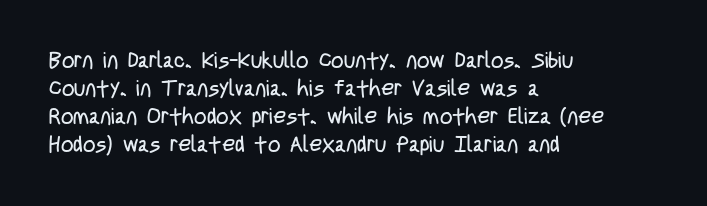
Q: Is the text bold? A: No.
Q: Is the text italic (slanted)? A: No, it is upright.
Q: Is the text underlined? A: No.
Q: How is the paragraph aligned? A: Left-aligned.
Q: Is the spacing between letters normal or unusually wide? A: Normal.
Q: Is the spacing between lines tight, normal or loose? A: Normal.
